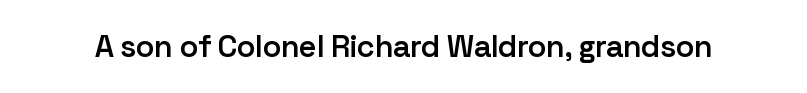
The space directly below the letters is spotless. The letters advance in unequal steps, a hallmark of proportional type. Look at the stroke-to-counter ratio: somewhat heavy, a semibold. Glyph-to-glyph distance matches everyday printed text.
